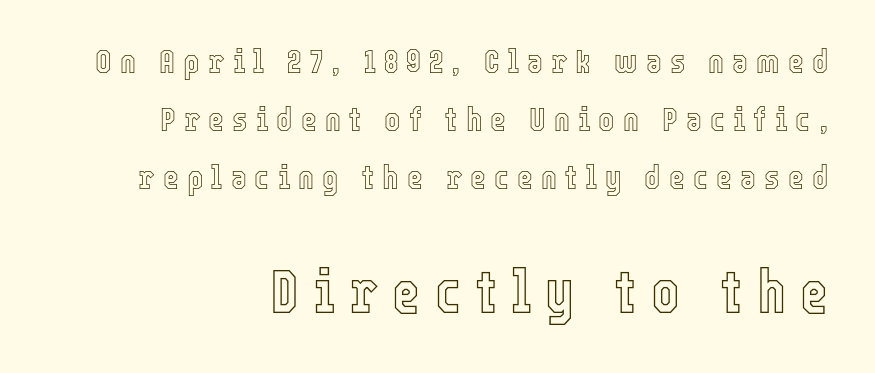
Q: Is the text italic (slanted)? A: No, it is upright.
Q: Is the text underlined? A: No.
Q: How is the paragraph aligned? A: Right-aligned.
Q: Is the spacing between letters normal or unusually wide? A: Unusually wide.
Q: Is the spacing between lines tight, normal or loose? A: Normal.
Q: Which block of text is set in a larger size, the first (top) or the second (bottom)? A: The second (bottom) one.
Q: Width (condensed, normal, or wide)? A: Condensed.
Q: x-height? A: Medium.
Q: Monospaced? A: No.
